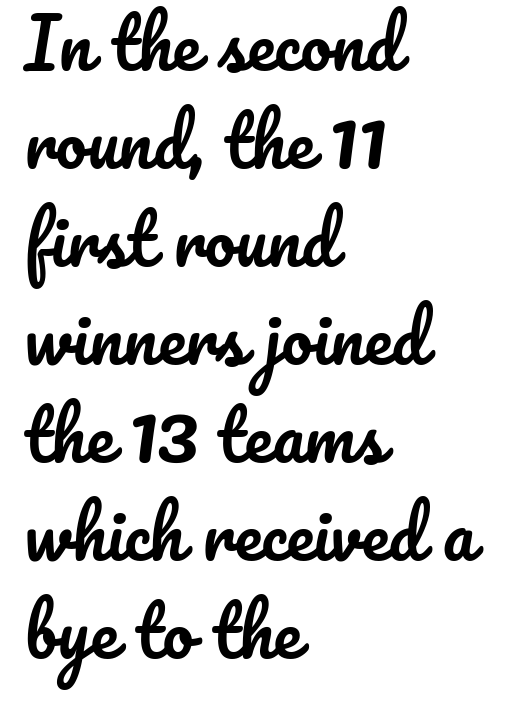
The image shows 69 px text type; set left-aligned, normal line spacing (1.42x), normal letter spacing, not underlined; low stroke contrast and a small x-height.
